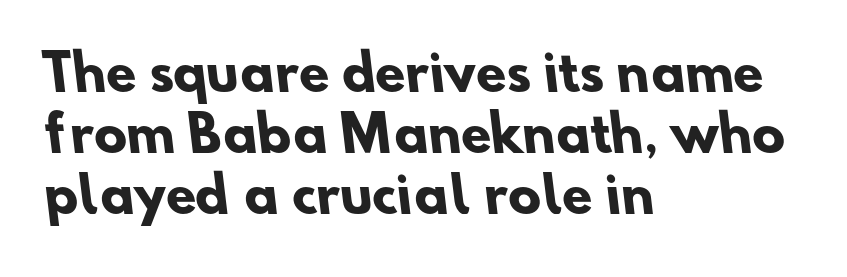
Proportional: the letters do not fall into vertical columns. A dark, heavy texture on the line: the type is bold. Is the letter spacing exaggerated? No — it looks like the ordinary default. The passage shown is not underscored anywhere.
